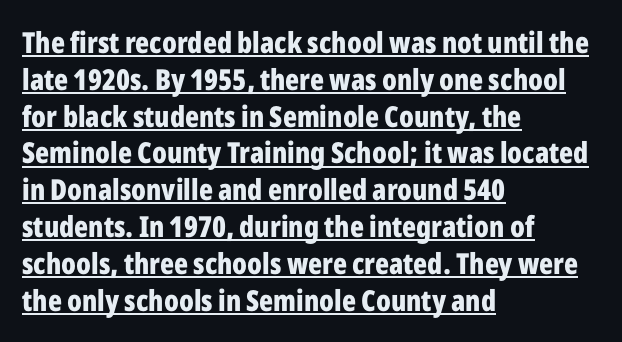
Q: Is the text bold? A: Yes.
Q: Is the text italic (slanted)? A: No, it is upright.
Q: Is the typeface a serif or a sans-serif typeface? A: Sans-serif.
Q: Is the text underlined? A: Yes.
Q: How is the paragraph aligned? A: Left-aligned.
Q: Is the spacing between letters normal or unusually wide? A: Normal.
Q: Is the spacing between lines tight, normal or loose? A: Normal.
Q: Width (condensed, normal, or wide)? A: Condensed.
Q: Stroke contrast? A: Low.
Q: x-height? A: Medium.
Q: Monospaced? A: No.
